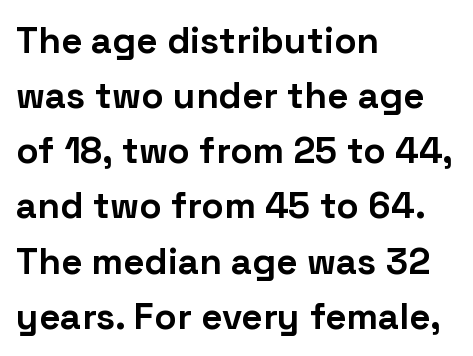
{"serif": "no", "italic": "no", "bold": "yes", "weight": "bold", "width": "normal", "stroke_contrast": "low", "x_height": "medium", "monospaced": "no", "underline": "no", "align": "left", "line_spacing": "normal", "line_spacing_ratio": 1.49, "letter_spacing": "normal", "letter_spacing_em": 0.0, "glyph_px": 37}
